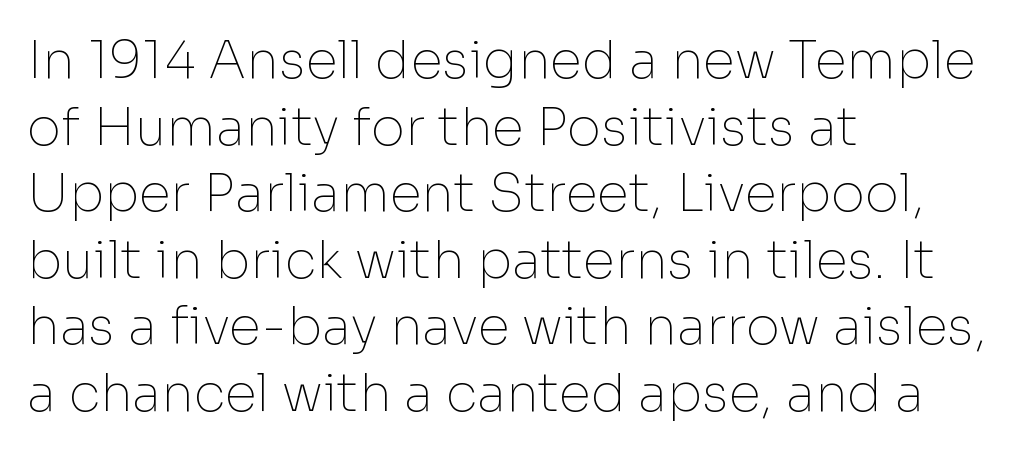
Q: Is the text bold? A: No.
Q: Is the text italic (slanted)? A: No, it is upright.
Q: Is the typeface a serif or a sans-serif typeface? A: Sans-serif.
Q: Is the text underlined? A: No.
Q: How is the paragraph aligned? A: Left-aligned.
Q: Is the spacing between letters normal or unusually wide? A: Normal.
Q: Is the spacing between lines tight, normal or loose? A: Normal.
Q: Width (condensed, normal, or wide)? A: Normal.
Q: Stroke contrast? A: Low.
Q: x-height? A: Medium.
Q: Monospaced? A: No.
